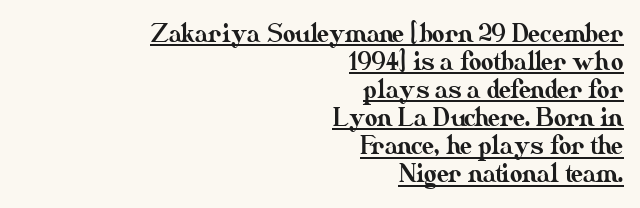
The image shows 24 px text type, upright; set right-aligned, line spacing 1.17x, normal letter spacing, underlined.
